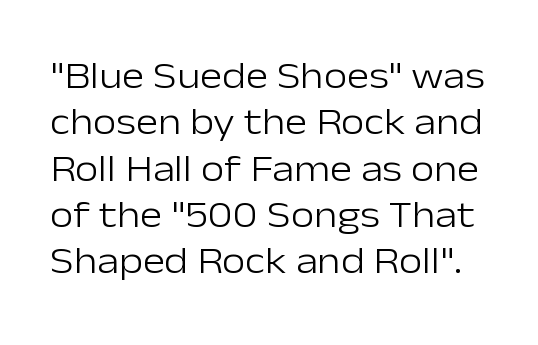
Q: Is the text bold? A: No.
Q: Is the text italic (slanted)? A: No, it is upright.
Q: Is the typeface a serif or a sans-serif typeface? A: Sans-serif.
Q: Is the text underlined? A: No.
Q: Is the spacing between letters normal or unusually wide? A: Normal.
Q: Width (condensed, normal, or wide)? A: Normal.
Q: Stroke contrast? A: Low.
Q: x-height? A: Medium.
Q: Monospaced? A: No.
